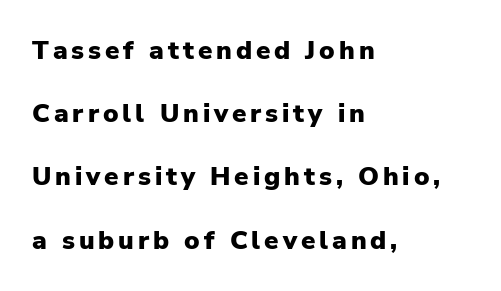
The image shows 26 px bold type, upright; set left-aligned, loose line spacing (2.43x), not underlined.
